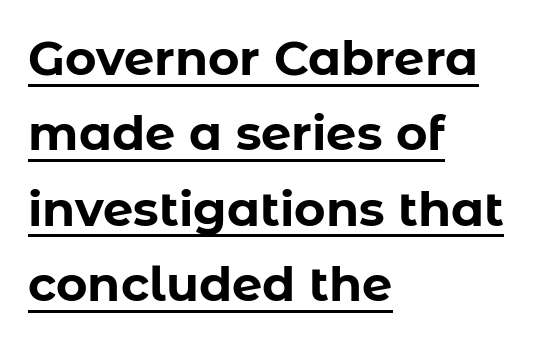
{"serif": "no", "italic": "no", "bold": "yes", "weight": "bold", "width": "normal", "stroke_contrast": "low", "x_height": "medium", "monospaced": "no", "underline": "yes", "align": "left", "line_spacing": "normal", "line_spacing_ratio": 1.57, "letter_spacing": "normal", "letter_spacing_em": 0.0, "glyph_px": 48}
